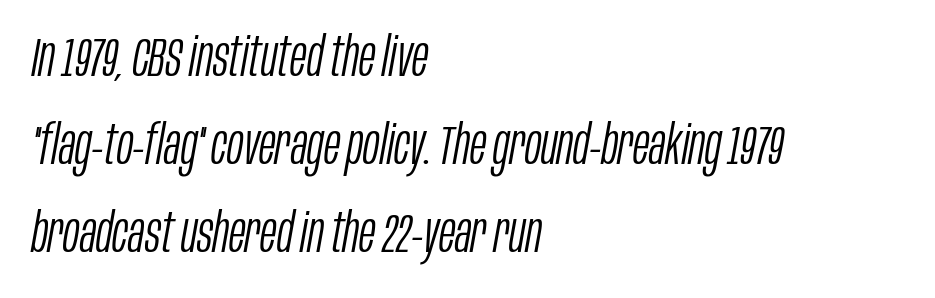
Is this a fixed-width face? No — the glyphs have proportional, varying widths. Words float on clear page, feet unadorned. Regarding leading, the lines here are spaced in the standard way. The passage shown is not bold in any degree. Tracking here is standard; glyphs follow each other at the usual distance.
